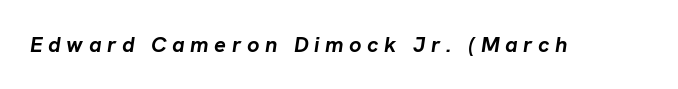
{"italic": "yes", "lean": "right", "slant_degrees": 8, "bold": "yes", "underline": "no", "letter_spacing": "wide", "letter_spacing_em": 0.25, "glyph_px": 22}
